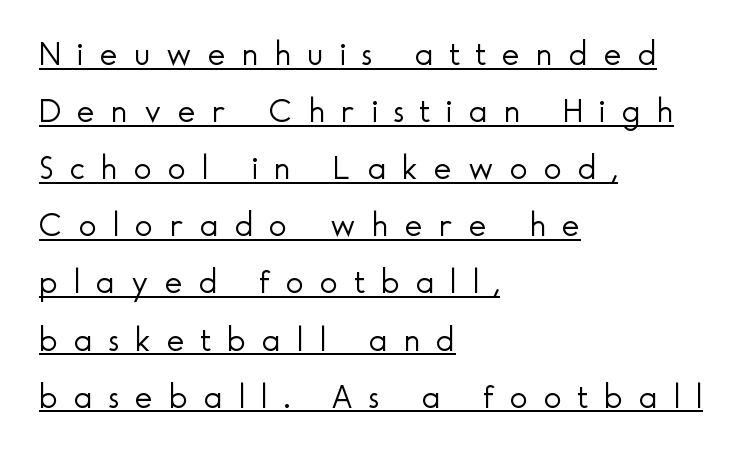
{"serif": "no", "italic": "no", "bold": "no", "weight": "light", "width": "normal", "x_height": "small", "monospaced": "no", "underline": "yes", "align": "left", "line_spacing": "normal", "line_spacing_ratio": 1.68, "letter_spacing": "wide", "letter_spacing_em": 0.47, "glyph_px": 34}
